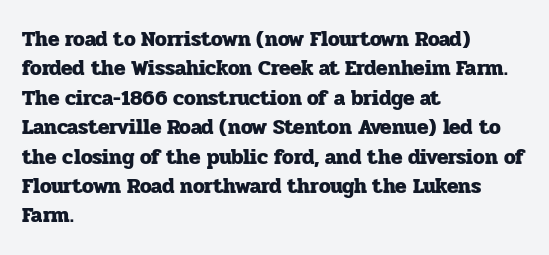
The image shows 21 px bold type, upright; set left-aligned, normal line spacing (1.4x), normal letter spacing, not underlined.
